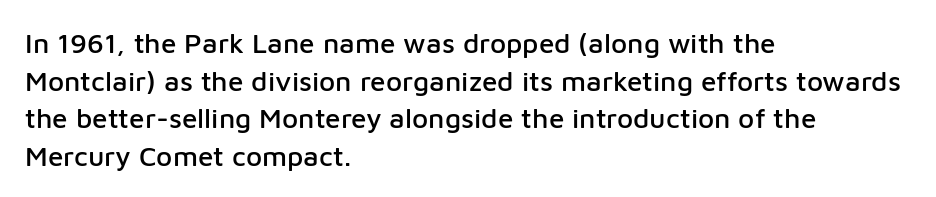
Q: Is the text italic (slanted)? A: No, it is upright.
Q: Is the typeface a serif or a sans-serif typeface? A: Sans-serif.
Q: Is the text underlined? A: No.
Q: How is the paragraph aligned? A: Left-aligned.
Q: Is the spacing between letters normal or unusually wide? A: Normal.
Q: Is the spacing between lines tight, normal or loose? A: Normal.
Q: Width (condensed, normal, or wide)? A: Normal.
Q: Stroke contrast? A: Low.
Q: x-height? A: Medium.
Q: Monospaced? A: No.
